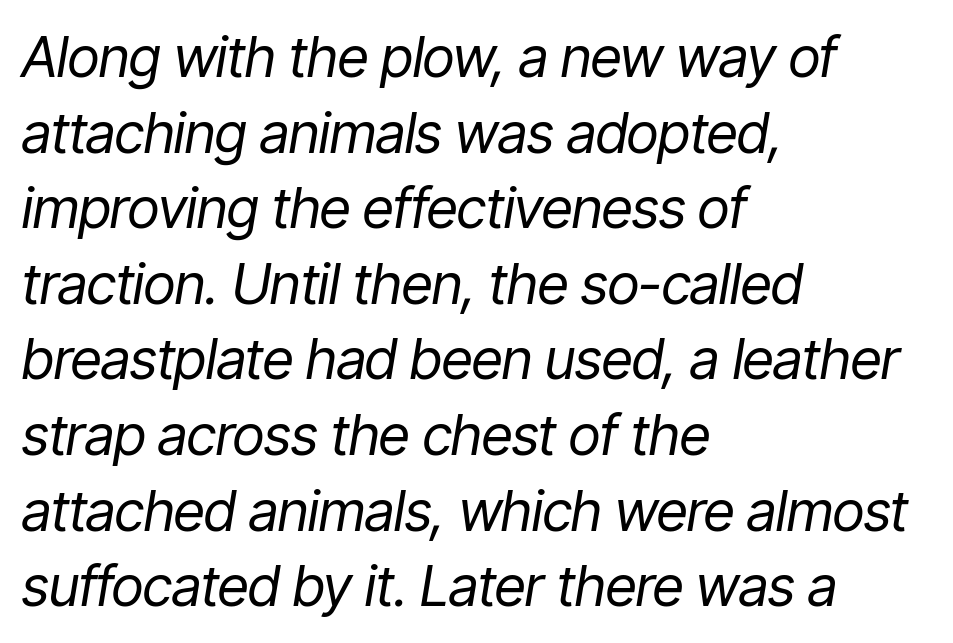
{"italic": "yes", "lean": "right", "slant_degrees": 9, "bold": "no", "weight": "regular", "width": "condensed", "stroke_contrast": "low", "x_height": "medium", "monospaced": "no", "underline": "no", "align": "left", "line_spacing": "normal", "line_spacing_ratio": 1.35, "letter_spacing": "normal", "letter_spacing_em": 0.0, "glyph_px": 56}
